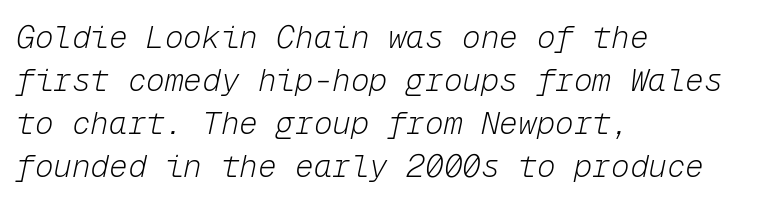
Posture: slanted. The letterforms sit shoulder to shoulder at normal distance. How would I describe the line gaps? Plain and ordinary. The rag falls on the right side of this text block.
